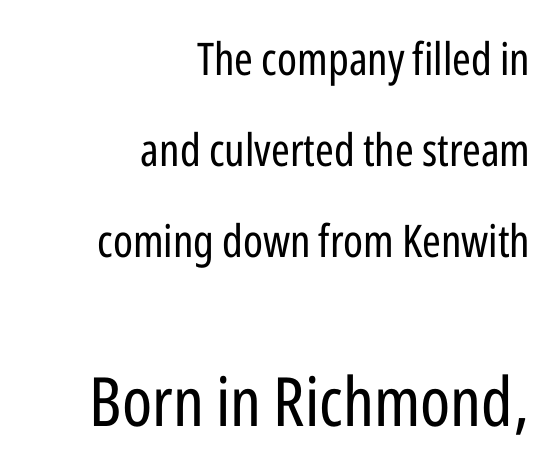
What stands out about the letter spacing? Nothing — it is the standard amount. Horizontal bands of white between lines are thick stripes. Descender tails drop into unmarked territory. A roman cut, with each character standing at attention.
